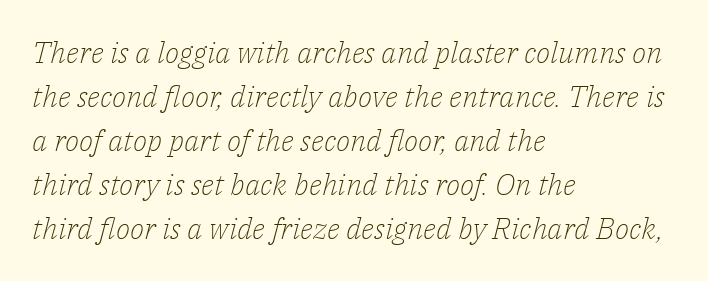
The image shows 30 px light serif type, italic (leaning right); set left-aligned, normal line spacing (1.47x), normal letter spacing, not underlined; low stroke contrast and a medium x-height.
